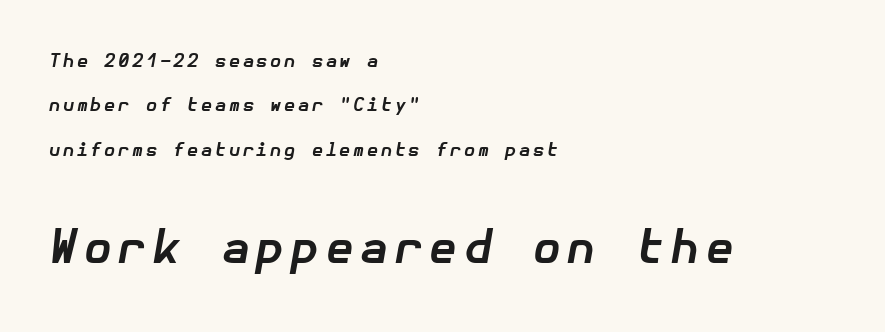
Q: Is the text bold? A: Yes.
Q: Is the text italic (slanted)? A: Yes, it leans right by about 10 degrees.
Q: Is the text underlined? A: No.
Q: How is the paragraph aligned? A: Left-aligned.
Q: Is the spacing between lines tight, normal or loose? A: Loose.
Q: Which block of text is set in a larger size, the first (top) or the second (bottom)? A: The second (bottom) one.
Q: Width (condensed, normal, or wide)? A: Normal.
Q: Stroke contrast? A: Low.
Q: x-height? A: Medium.
